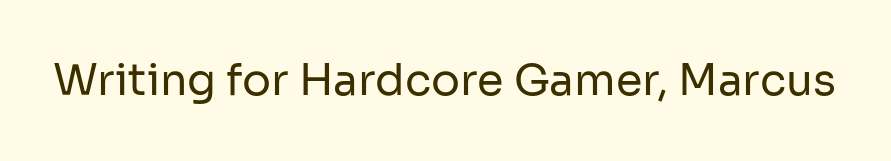
Q: Is the text bold? A: No.
Q: Is the text italic (slanted)? A: No, it is upright.
Q: Is the typeface a serif or a sans-serif typeface? A: Sans-serif.
Q: Is the text underlined? A: No.
Q: Is the spacing between letters normal or unusually wide? A: Normal.
Q: Width (condensed, normal, or wide)? A: Normal.
Q: Stroke contrast? A: Low.
Q: x-height? A: Medium.
Q: Monospaced? A: No.
